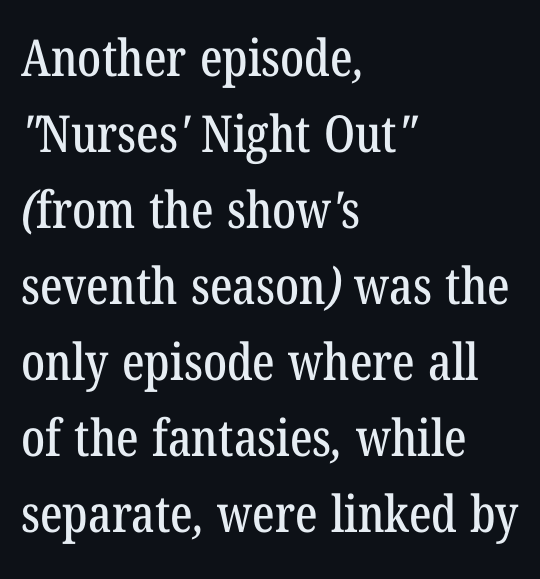
Q: Is the typeface a serif or a sans-serif typeface? A: Serif.
Q: Is the text underlined? A: No.
Q: How is the paragraph aligned? A: Left-aligned.
Q: Is the spacing between letters normal or unusually wide? A: Normal.
Q: Is the spacing between lines tight, normal or loose? A: Normal.
Q: Width (condensed, normal, or wide)? A: Condensed.
Q: Stroke contrast? A: Low.
Q: x-height? A: Medium.
Q: Monospaced? A: No.
